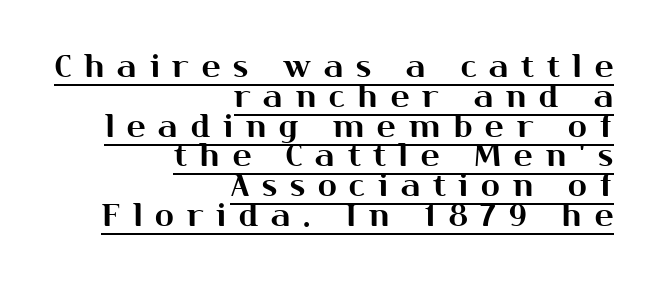
Ascenders rise straight up at ninety degrees. The passage is arranged like a letterhead date or caption credit — flush right. The tracking reads as deliberately expanded to a designer's eye. Proportional: the letters do not fall into vertical columns.
